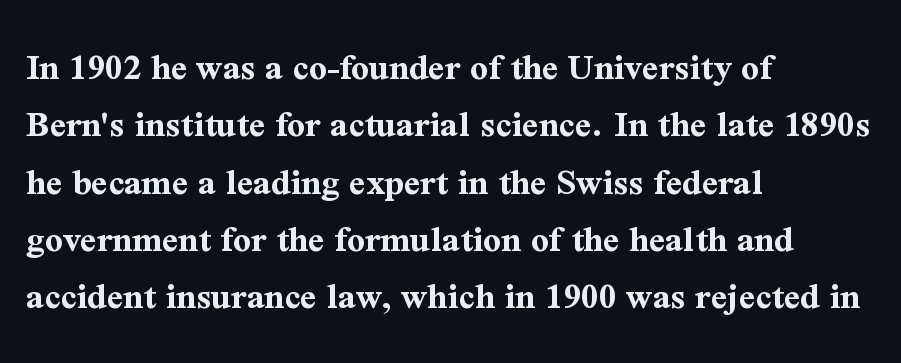
If you measured baseline to baseline, you'd find a middling distance. The face used here is proportionally spaced, like ordinary book or web type. Typographic density is high because the face is bold. It's the straight-up-and-down kind of type. Every row of glyphs begins at an identical x-position on the left. The glyphs are unaccompanied by any horizontal stroke below them.
